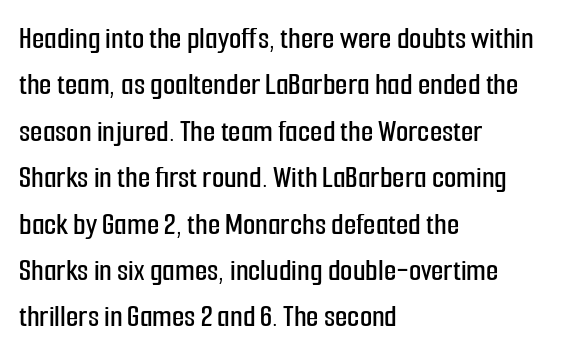
The image shows 32 px condensed sans-serif type, upright; set left-aligned, normal line spacing (1.45x), normal letter spacing, not underlined; low stroke contrast and a medium x-height.
